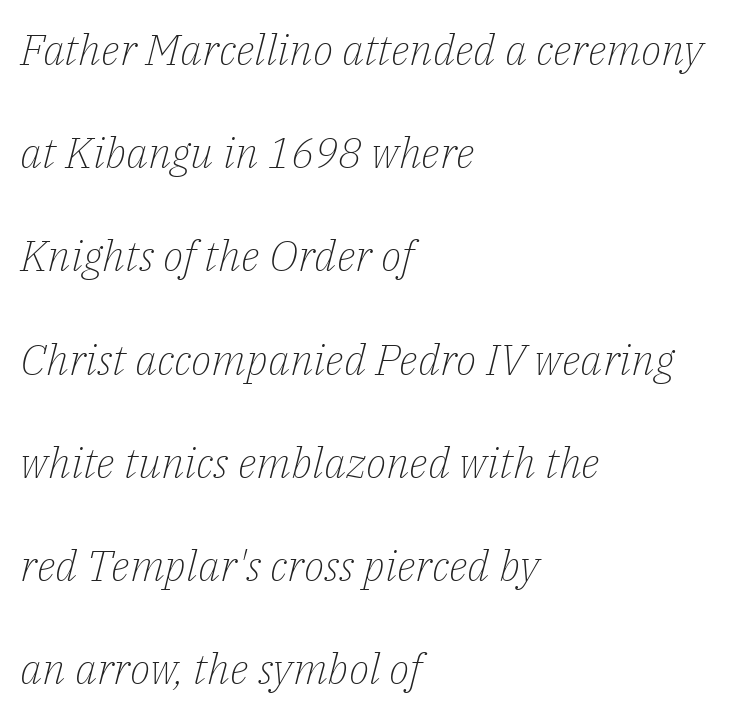
Left-aligned paragraph, ragged on the right. The passage shown is typed in a proportional face where columns would drift. Letters have the restrained weight of plain body copy at most. This sample uses plain, unmodified letter spacing. Beneath every word, the page is bare. A typesetter would label this face a serif.
